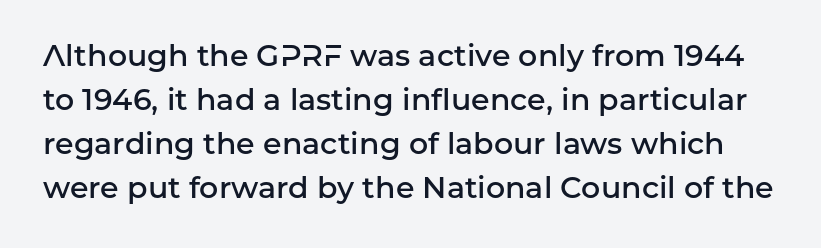
The image shows 30 px semibold sans-serif type, upright; set normal line spacing (1.47x), normal letter spacing, not underlined; low stroke contrast and a medium x-height.
